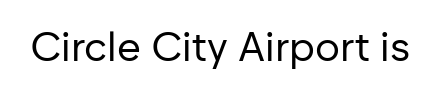
The strip under each line holds only bare page. Summary of weight: not heavy and not bold. Do the letters lean? They stand straight. A typesetter would call this zero additional tracking. Note: no serifs on the glyphs.
